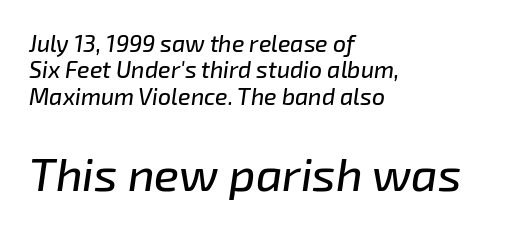
Here the designer chose a conventional face with non-uniform glyph widths. The text carries the slant typical of an italic or oblique font. No extra tracking has been applied to these lines. The passage shown is not underscored anywhere.
